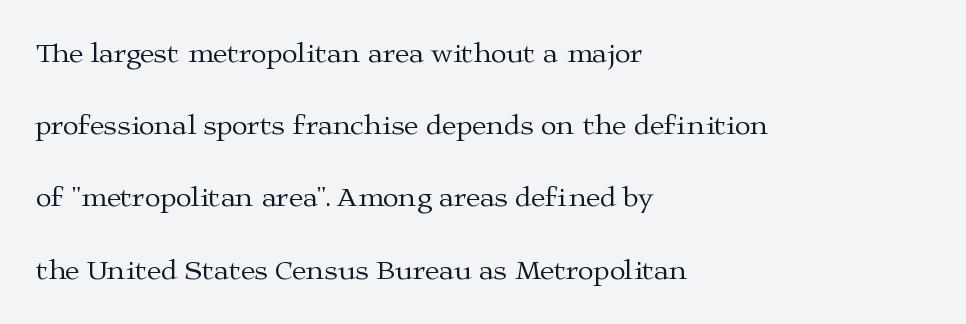
Q: Is the text bold? A: No.
Q: Is the text italic (slanted)? A: No, it is upright.
Q: Is the typeface a serif or a sans-serif typeface? A: Serif.
Q: Is the text underlined? A: No.
Q: How is the paragraph aligned? A: Left-aligned.
Q: Is the spacing between letters normal or unusually wide? A: Normal.
Q: Is the spacing between lines tight, normal or loose? A: Loose.
Q: Width (condensed, normal, or wide)? A: Wide.
Q: Stroke contrast? A: Medium.
Q: x-height? A: Medium.
Q: Monospaced? A: No.
